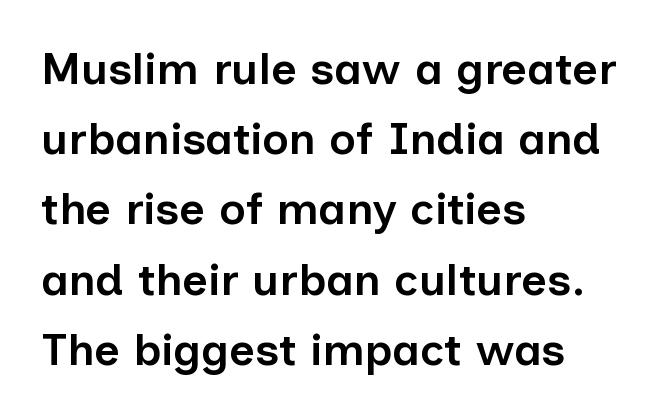
The image shows 45 px semibold sans-serif type, upright; set left-aligned, normal line spacing (1.56x), normal letter spacing, not underlined; low stroke contrast and a medium x-height.
